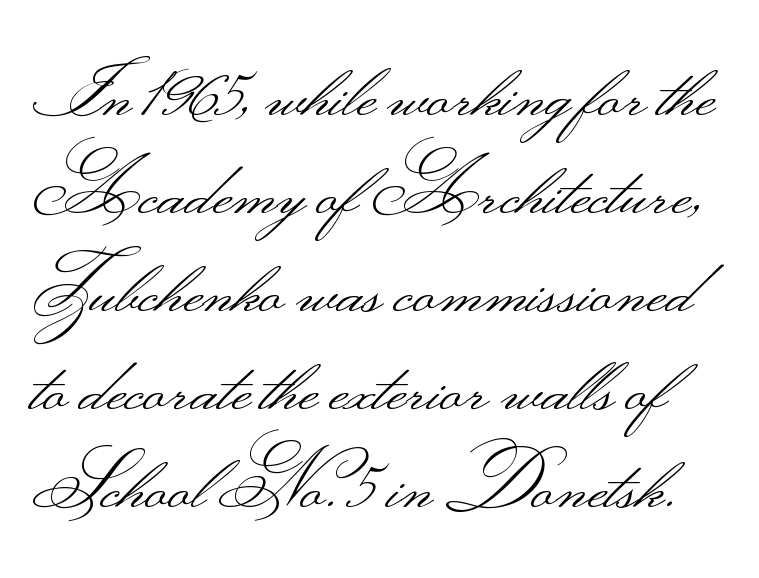
The image shows 76 px light, wide sans-serif type; set normal line spacing (1.29x), normal letter spacing, not underlined; medium stroke contrast.
